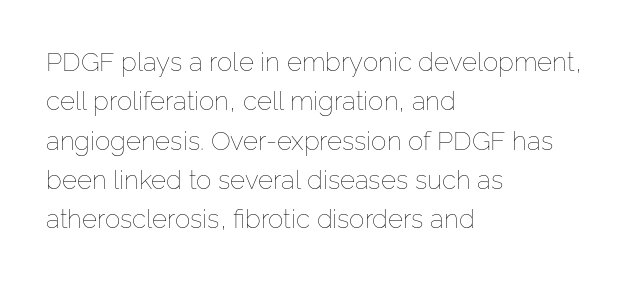
The image shows 26 px text type, upright; set left-aligned, normal line spacing (1.51x), normal letter spacing, not underlined.
